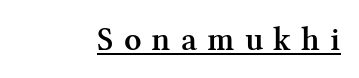
{"serif": "yes", "italic": "no", "bold": "semi", "weight": "semibold", "width": "normal", "stroke_contrast": "medium", "x_height": "medium", "monospaced": "no", "underline": "yes", "letter_spacing": "wide", "letter_spacing_em": 0.3, "glyph_px": 34}
